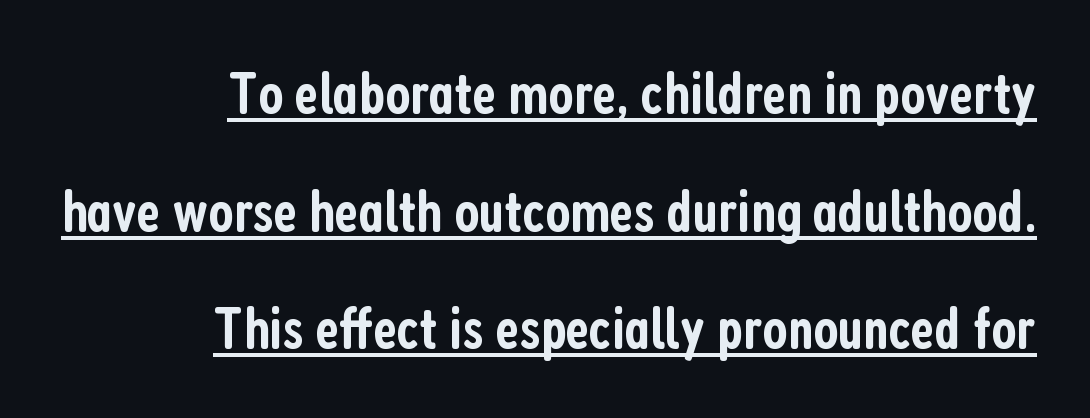
Is this a sans? Yes — the strokes have no serifs. The typesetter chose a ragged-left arrangement here. Here the designer chose a conventional face with non-uniform glyph widths. As a designer I'd log this as weight 600, semibold.
